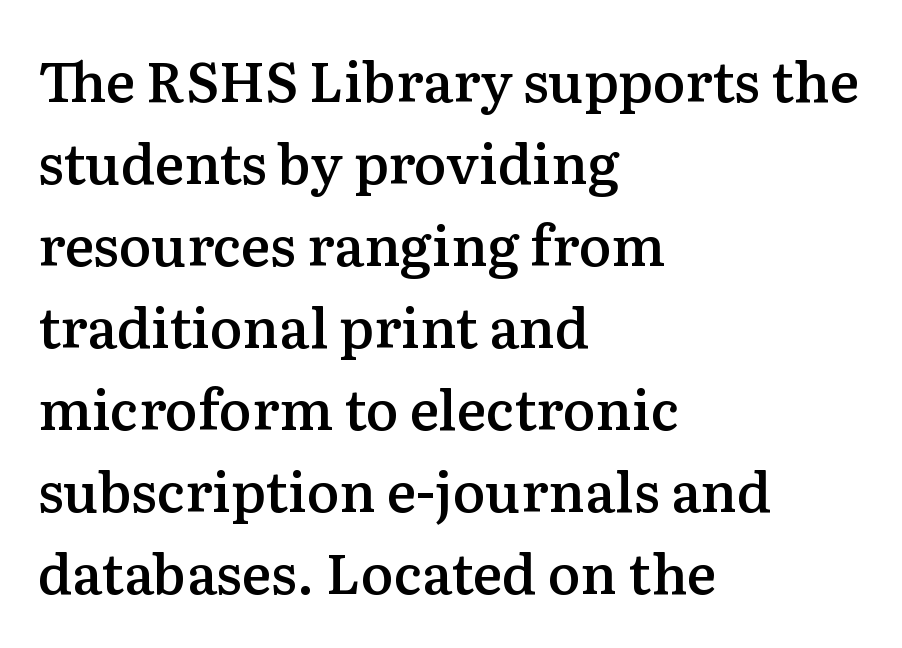
Q: Is the text bold? A: Semi-bold.
Q: Is the text italic (slanted)? A: No, it is upright.
Q: Is the typeface a serif or a sans-serif typeface? A: Serif.
Q: Is the text underlined? A: No.
Q: How is the paragraph aligned? A: Left-aligned.
Q: Is the spacing between letters normal or unusually wide? A: Normal.
Q: Is the spacing between lines tight, normal or loose? A: Normal.
Q: Width (condensed, normal, or wide)? A: Normal.
Q: Stroke contrast? A: Medium.
Q: x-height? A: Medium.
Q: Monospaced? A: No.
